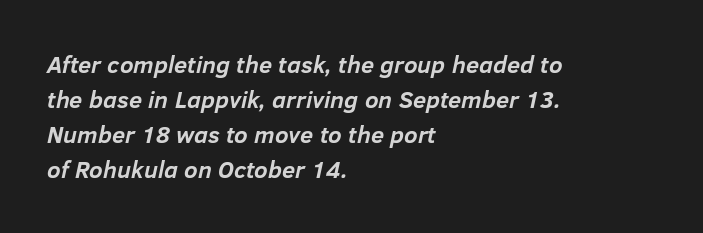
{"italic": "yes", "lean": "right", "slant_degrees": 12, "bold": "yes", "underline": "no", "align": "left", "line_spacing": "normal", "line_spacing_ratio": 1.46, "letter_spacing": "normal", "letter_spacing_em": 0.0, "glyph_px": 24}
